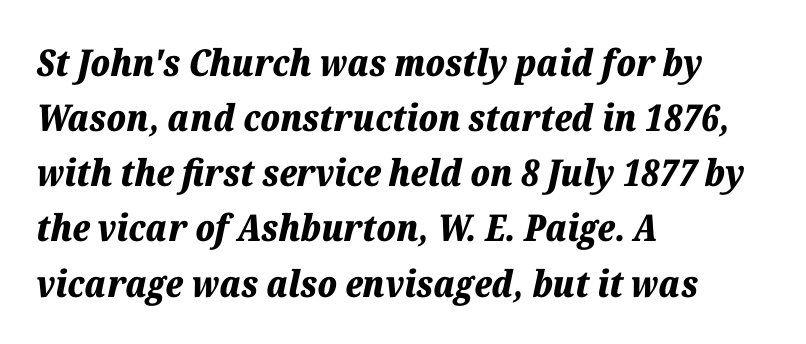
{"italic": "yes", "lean": "right", "slant_degrees": 12, "bold": "yes", "weight": "bold", "width": "normal", "stroke_contrast": "low", "x_height": "medium", "monospaced": "no", "underline": "no", "align": "left", "line_spacing": "normal", "line_spacing_ratio": 1.49, "letter_spacing": "normal", "letter_spacing_em": 0.0, "glyph_px": 37}
